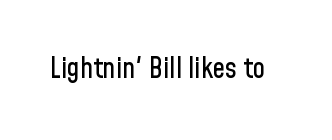
Type without underlining. Character widths vary here, with narrow letters taking less room than wide ones. Each word holds together tightly as a unit, with standard inter-letter gaps. You can tell from the bare stems that sans-serif type was used.
